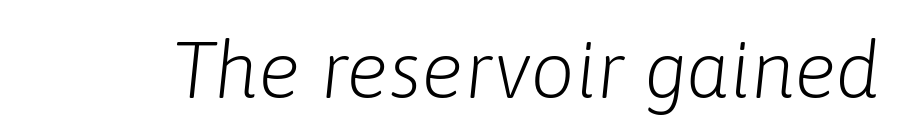
Type without underlining. The passage shown is typed in a proportional face where columns would drift. Is this a heavy cut? Hardly; it is regular or lighter. There's an unmistakable incline to the writing here.
